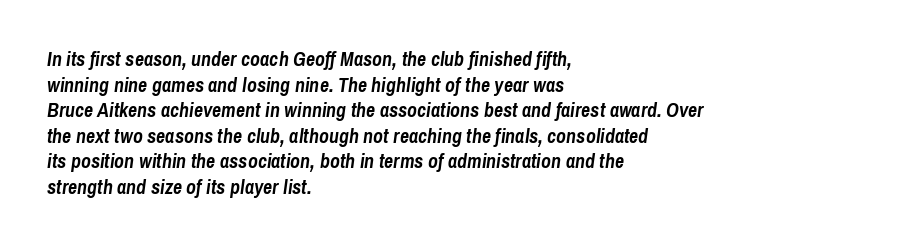
The image shows 20 px bold type, italic (leaning right); set left-aligned, normal line spacing (1.28x), normal letter spacing, not underlined.
